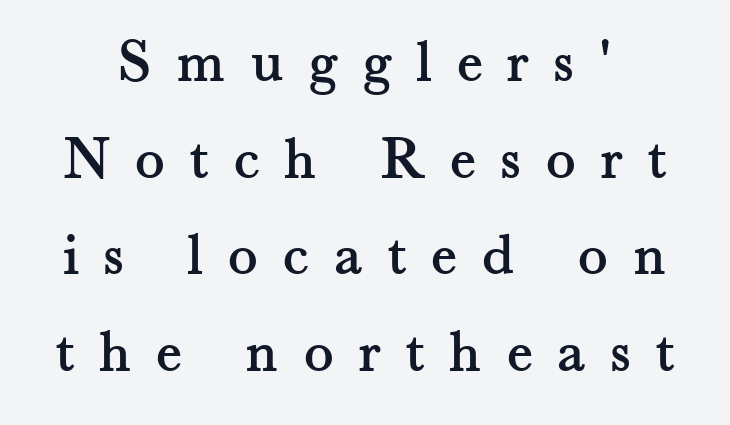
Q: Is the text italic (slanted)? A: No, it is upright.
Q: Is the typeface a serif or a sans-serif typeface? A: Serif.
Q: Is the text underlined? A: No.
Q: Is the spacing between letters normal or unusually wide? A: Unusually wide.
Q: Is the spacing between lines tight, normal or loose? A: Normal.
Q: Width (condensed, normal, or wide)? A: Normal.
Q: Stroke contrast? A: Medium.
Q: x-height? A: Small.
Q: Monospaced? A: No.
